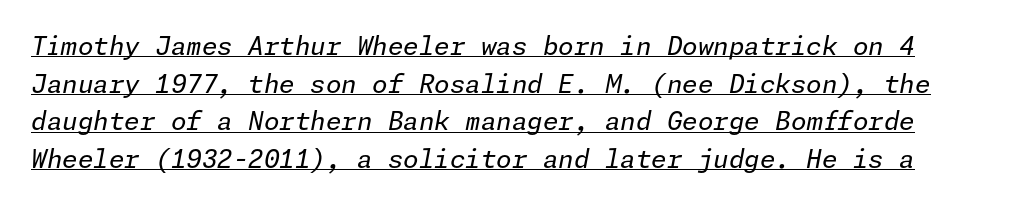
The block of text has a typical density, with ordinary space between rows. This rendering features underlined lettering. Ink coverage per letter is moderate at most. Characters are canted at an angle relative to the baseline's perpendicular. These lines keep a tight, regular rhythm from letter to letter.
